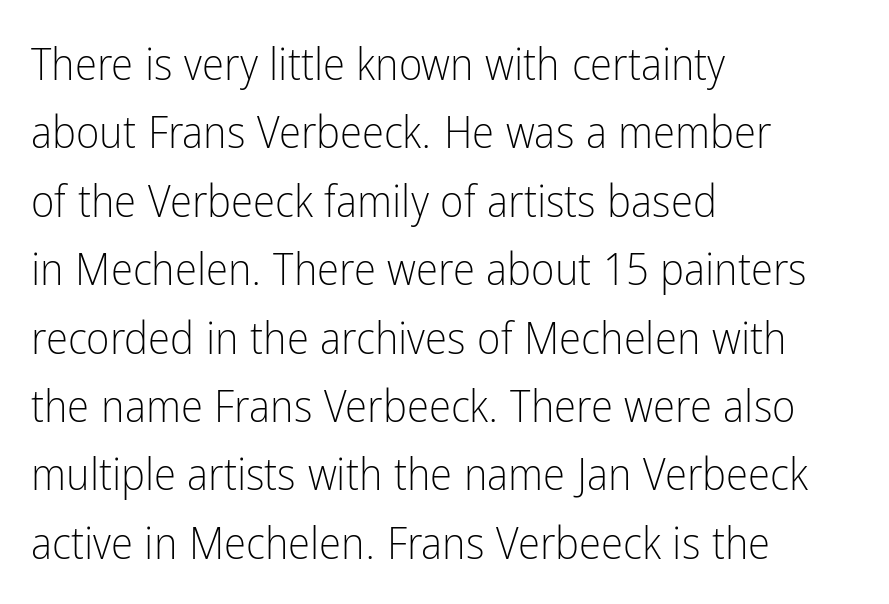
Does the lettering tilt? It doesn't — this is upright. Each new line begins a customary step beneath the previous one. Descender tails drop into unmarked territory. Is this a heavy cut? Hardly; it is regular or lighter.
